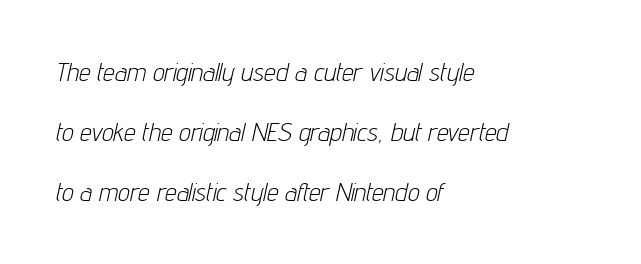
{"italic": "yes", "lean": "right", "slant_degrees": 12, "bold": "no", "underline": "no", "align": "left", "line_spacing": "loose", "line_spacing_ratio": 2.31, "letter_spacing": "normal", "letter_spacing_em": 0.0, "glyph_px": 26}
